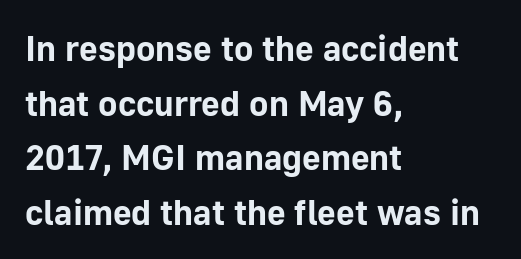
A student would call this left alignment; a typographer would say flush left, rag right. This sample has the flowing, uneven cadence of proportional lettering. The leading is moderate, giving the passage an even texture. The passage shown has conventional tracking throughout. Rendered with straight, roman letterforms.
